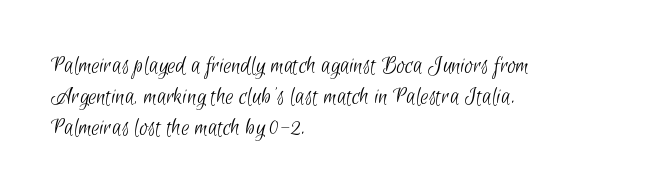
Q: Is the text bold? A: No.
Q: Is the text underlined? A: No.
Q: How is the paragraph aligned? A: Left-aligned.
Q: Is the spacing between letters normal or unusually wide? A: Normal.
